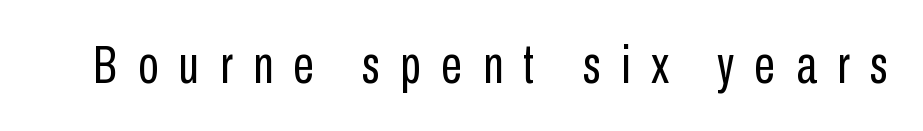
Q: Is the text bold? A: No.
Q: Is the text italic (slanted)? A: No, it is upright.
Q: Is the typeface a serif or a sans-serif typeface? A: Sans-serif.
Q: Is the text underlined? A: No.
Q: Is the spacing between letters normal or unusually wide? A: Unusually wide.
Q: Width (condensed, normal, or wide)? A: Condensed.
Q: Stroke contrast? A: Low.
Q: x-height? A: Medium.
Q: Monospaced? A: No.
